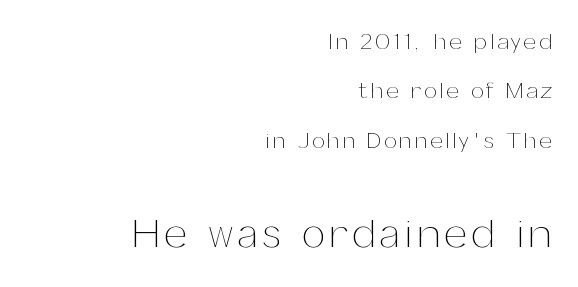
{"italic": "no", "bold": "no", "weight": "thin", "width": "normal", "stroke_contrast": "medium", "x_height": "medium", "monospaced": "no", "underline": "no", "align": "right", "line_spacing": "loose", "line_spacing_ratio": 2.15, "larger_block": "second", "size_ratio": 1.78, "glyph_px": 41}
